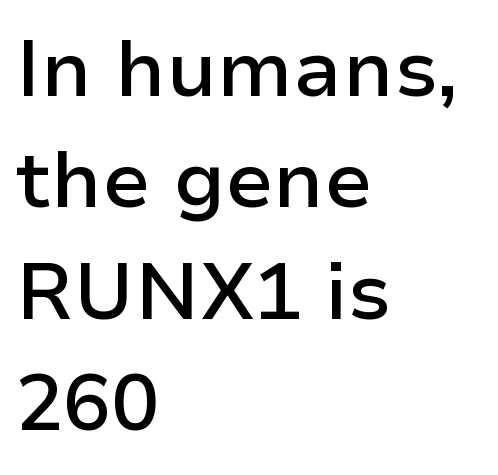
The image shows 79 px semibold sans-serif type, upright; set left-aligned, normal line spacing (1.41x), normal letter spacing, not underlined; low stroke contrast and a medium x-height.
